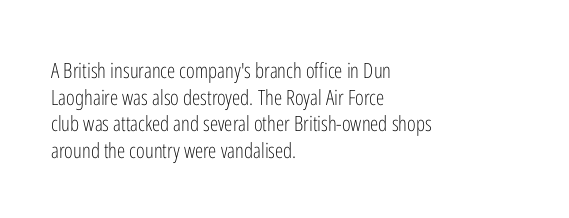
Q: Is the text bold? A: No.
Q: Is the text italic (slanted)? A: No, it is upright.
Q: Is the text underlined? A: No.
Q: How is the paragraph aligned? A: Left-aligned.
Q: Is the spacing between letters normal or unusually wide? A: Normal.
Q: Is the spacing between lines tight, normal or loose? A: Normal.
